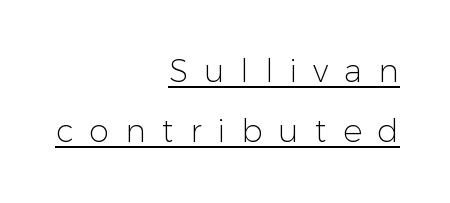
The image shows 32 px light sans-serif type, upright; set right-aligned, line spacing 1.89x, unusually wide letter spacing (+0.5 em), underlined; low stroke contrast and a medium x-height.
